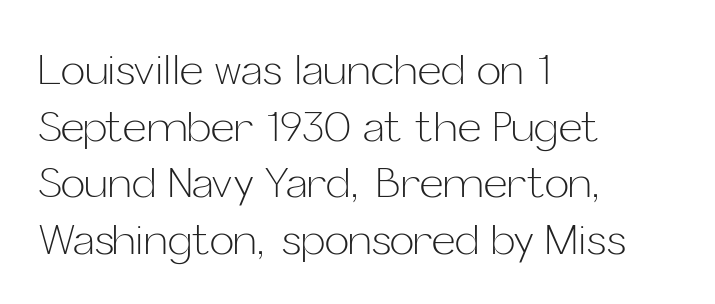
Q: Is the text bold? A: No.
Q: Is the text italic (slanted)? A: No, it is upright.
Q: Is the typeface a serif or a sans-serif typeface? A: Sans-serif.
Q: Is the text underlined? A: No.
Q: How is the paragraph aligned? A: Left-aligned.
Q: Is the spacing between letters normal or unusually wide? A: Normal.
Q: Is the spacing between lines tight, normal or loose? A: Normal.
Q: Width (condensed, normal, or wide)? A: Normal.
Q: Stroke contrast? A: Low.
Q: x-height? A: Medium.
Q: Monospaced? A: No.
